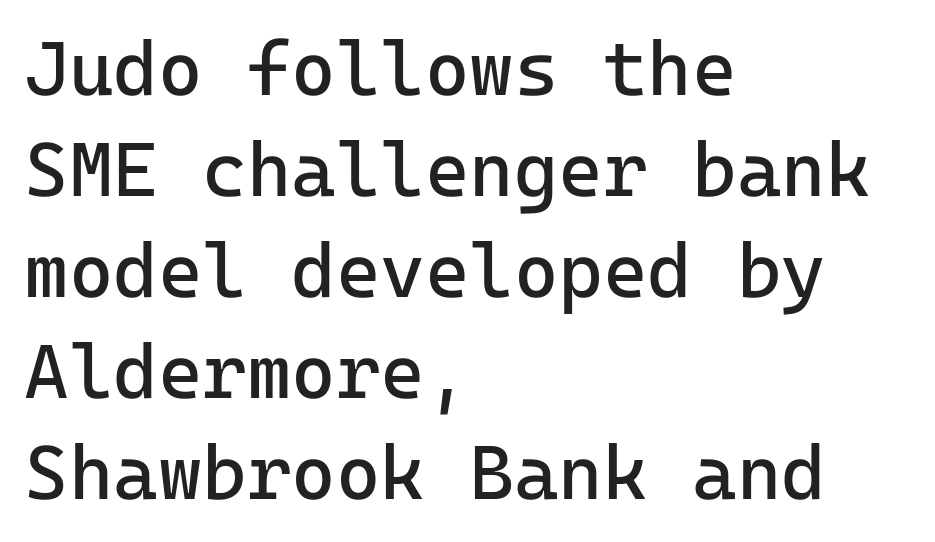
The image shows 76 px regular-weight sans-serif type, upright, monospaced; set left-aligned, normal line spacing (1.33x), normal letter spacing, not underlined; low stroke contrast and a medium x-height.
